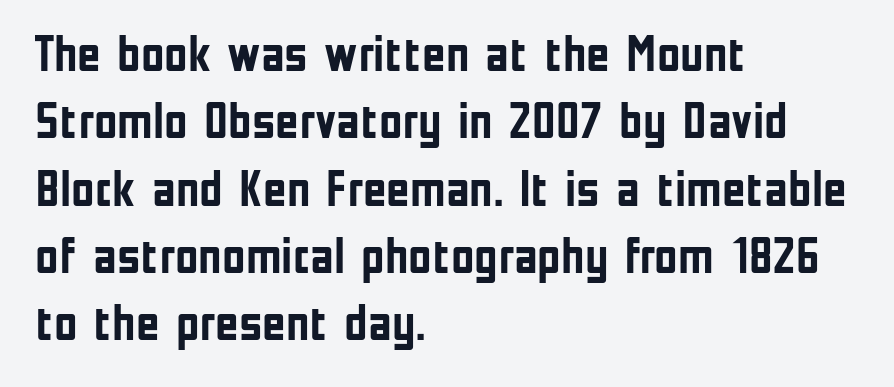
Q: Is the text bold? A: Yes.
Q: Is the text italic (slanted)? A: No, it is upright.
Q: Is the typeface a serif or a sans-serif typeface? A: Sans-serif.
Q: Is the text underlined? A: No.
Q: How is the paragraph aligned? A: Left-aligned.
Q: Is the spacing between letters normal or unusually wide? A: Normal.
Q: Is the spacing between lines tight, normal or loose? A: Normal.
Q: Width (condensed, normal, or wide)? A: Condensed.
Q: Stroke contrast? A: Low.
Q: x-height? A: Medium.
Q: Monospaced? A: No.
